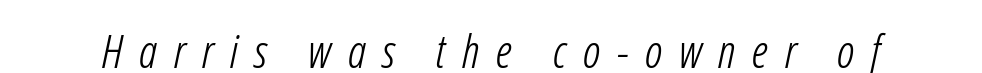
{"serif": "no", "bold": "no", "weight": "light", "width": "condensed", "stroke_contrast": "low", "x_height": "medium", "monospaced": "no", "underline": "no", "letter_spacing": "wide", "letter_spacing_em": 0.36, "glyph_px": 46}
